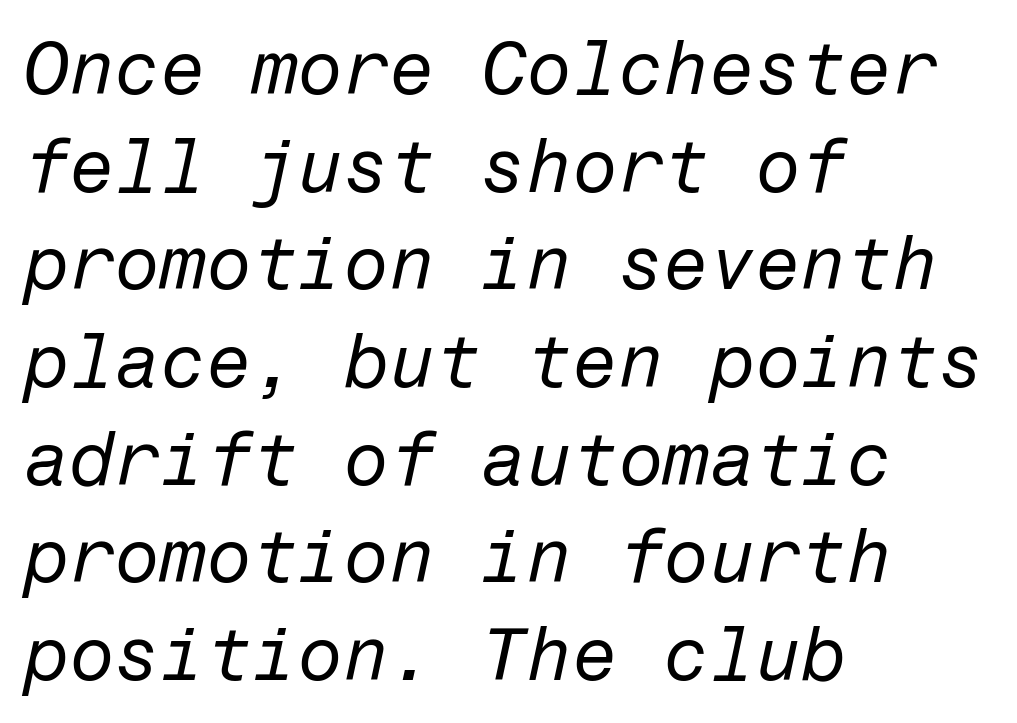
{"italic": "yes", "lean": "right", "slant_degrees": 12, "bold": "no", "weight": "regular", "width": "normal", "stroke_contrast": "low", "x_height": "medium", "underline": "no", "align": "left", "line_spacing": "normal", "line_spacing_ratio": 1.32, "letter_spacing": "normal", "letter_spacing_em": 0.0, "glyph_px": 74}
